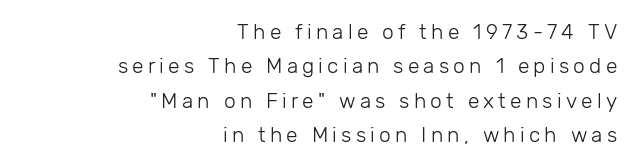
The image shows 21 px text type, upright; set right-aligned, normal line spacing (1.64x), unusually wide letter spacing (+0.2 em), not underlined.
